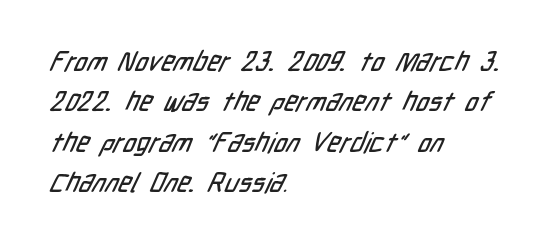
This rendering features lettering with no underline. Successive baselines arrive at the customary interval. Leftover space on each line is placed entirely after the last word. The passage shown has conventional tracking throughout.
